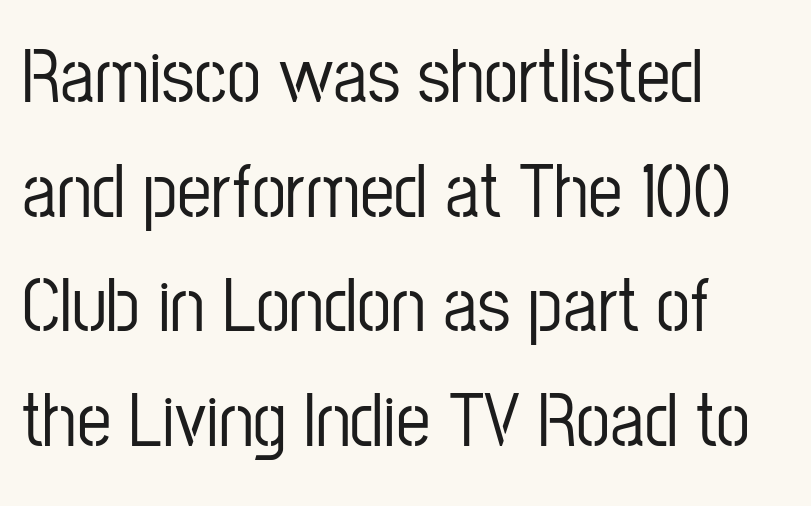
The image shows 77 px condensed sans-serif type, upright; set left-aligned, normal line spacing (1.49x), normal letter spacing, not underlined; low stroke contrast and a medium x-height.
